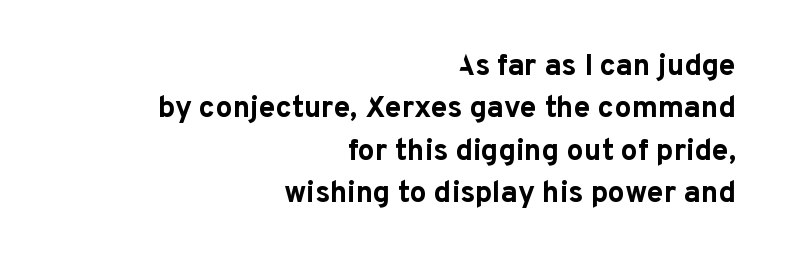
The passage shown is emphatically bold. Does the leading feel generous? No, just average. No word sits above an underline. Classification — sans serif.
